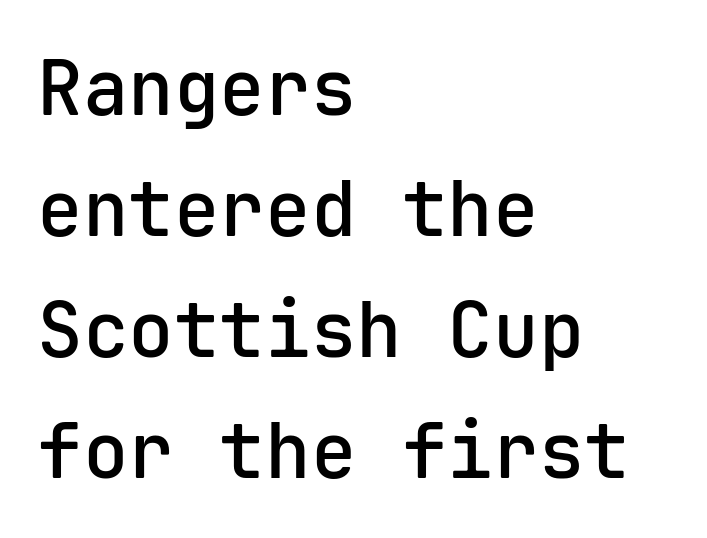
The image shows 76 px semibold sans-serif type, upright, monospaced; set left-aligned, normal line spacing (1.59x), normal letter spacing, not underlined; low stroke contrast and a medium x-height.
